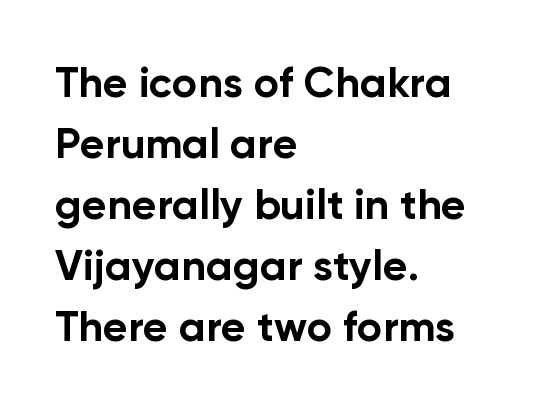
{"serif": "no", "italic": "no", "bold": "yes", "weight": "bold", "width": "normal", "stroke_contrast": "low", "x_height": "medium", "monospaced": "no", "underline": "no", "align": "left", "line_spacing": "normal", "line_spacing_ratio": 1.42, "letter_spacing": "normal", "letter_spacing_em": 0.0, "glyph_px": 43}
